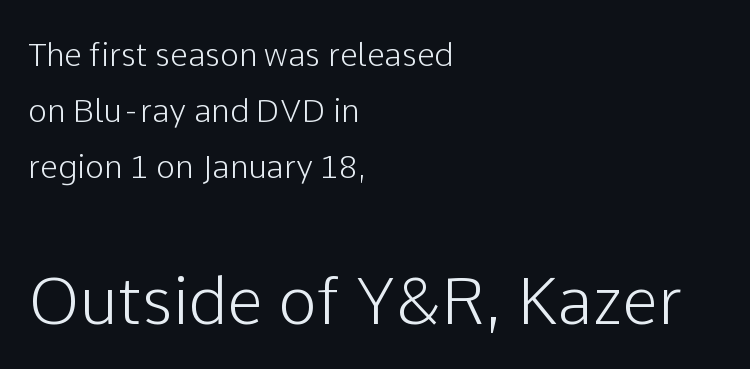
The image shows 65 px sans-serif type, upright; set left-aligned, line spacing 1.75x, normal letter spacing, not underlined; the second (bottom) block is 2.03x larger; low stroke contrast and a medium x-height.
